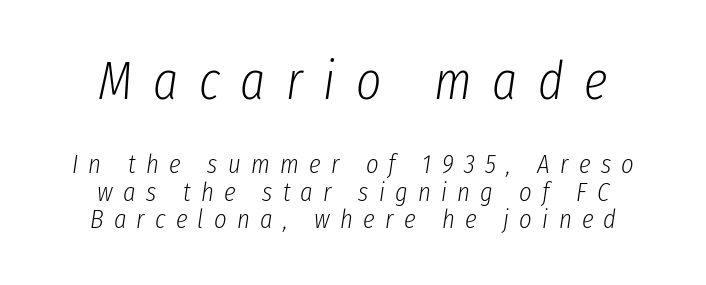
Q: Is the text bold? A: No.
Q: Is the text italic (slanted)? A: Yes, it leans right by about 8 degrees.
Q: Is the text underlined? A: No.
Q: How is the paragraph aligned? A: Centered.
Q: Is the spacing between letters normal or unusually wide? A: Unusually wide.
Q: Is the spacing between lines tight, normal or loose? A: Tight.
Q: Which block of text is set in a larger size, the first (top) or the second (bottom)? A: The first (top) one.
Q: Width (condensed, normal, or wide)? A: Condensed.
Q: Stroke contrast? A: Low.
Q: x-height? A: Medium.
Q: Monospaced? A: No.
